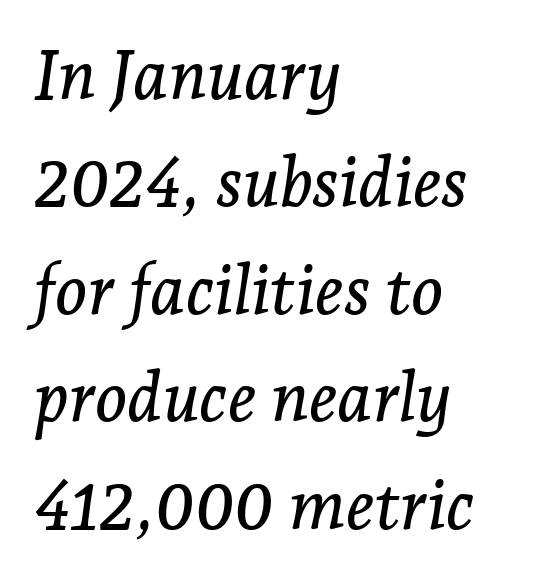
The image shows 68 px serif type, italic (leaning right); set left-aligned, normal line spacing (1.58x), normal letter spacing, not underlined; low stroke contrast and a medium x-height.
